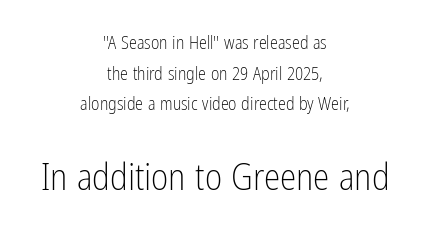
Compared with typical paragraphs, the rows here are spaced about the same. Stroke thickness stays within the range of a standard reading face or lighter. The letters advance in unequal steps, a hallmark of proportional type. How are the letters spaced? Ordinarily, with no added tracking. A typesetter would mark this as roman, not italic. Type size steps up from the first block to the second.
